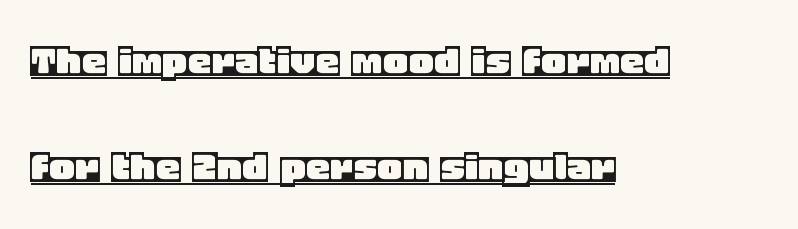
The letters advance in unequal steps, a hallmark of proportional type. The ragged edge is on the right, which tells us the setting is flush left. This sample uses plain, unmodified letter spacing. It's the straight-up-and-down kind of type.
